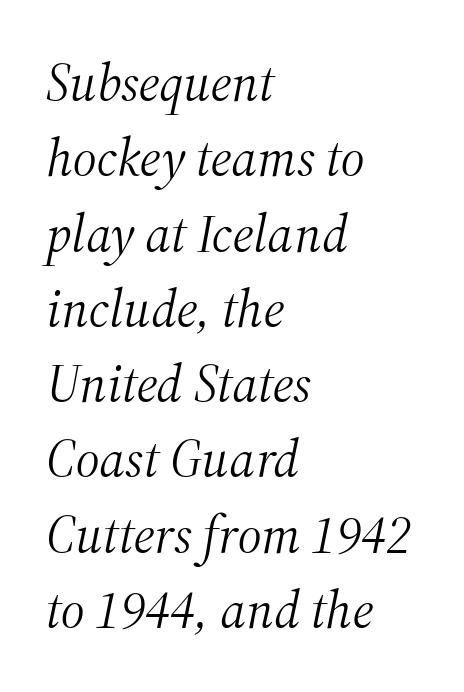
{"serif": "yes", "italic": "yes", "lean": "right", "slant_degrees": 12, "bold": "no", "weight": "light", "width": "normal", "stroke_contrast": "medium", "x_height": "medium", "monospaced": "no", "underline": "no", "align": "left", "line_spacing": "normal", "line_spacing_ratio": 1.42, "letter_spacing": "normal", "letter_spacing_em": 0.0, "glyph_px": 53}
